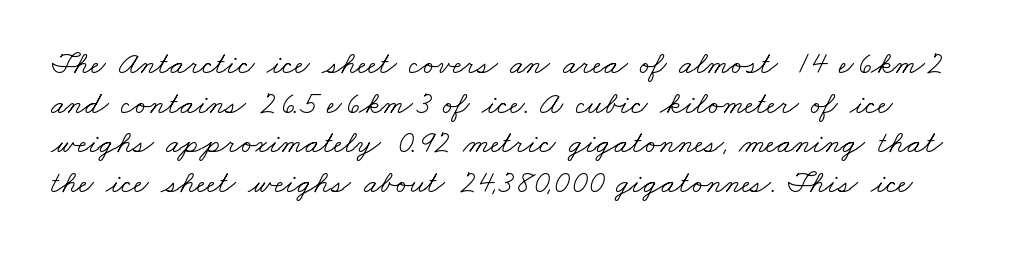
Q: Is the text bold? A: No.
Q: Is the typeface a serif or a sans-serif typeface? A: Serif.
Q: Is the text underlined? A: No.
Q: Is the spacing between letters normal or unusually wide? A: Normal.
Q: Width (condensed, normal, or wide)? A: Wide.
Q: Stroke contrast? A: Low.
Q: x-height? A: Small.
Q: Monospaced? A: No.
